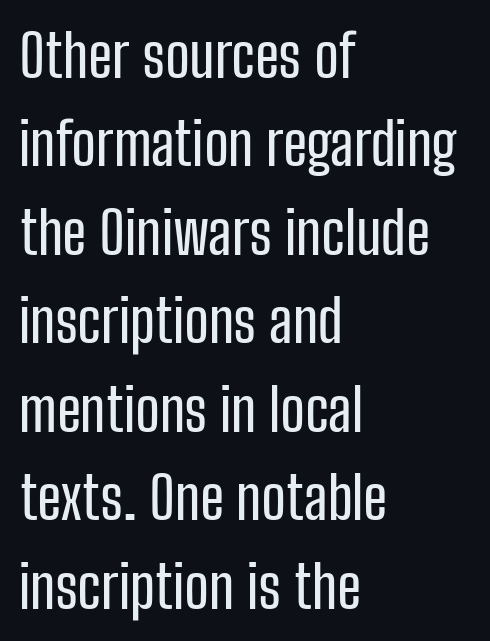
The image shows 59 px condensed sans-serif type, upright; set left-aligned, normal line spacing (1.5x), normal letter spacing, not underlined; low stroke contrast and a medium x-height.
